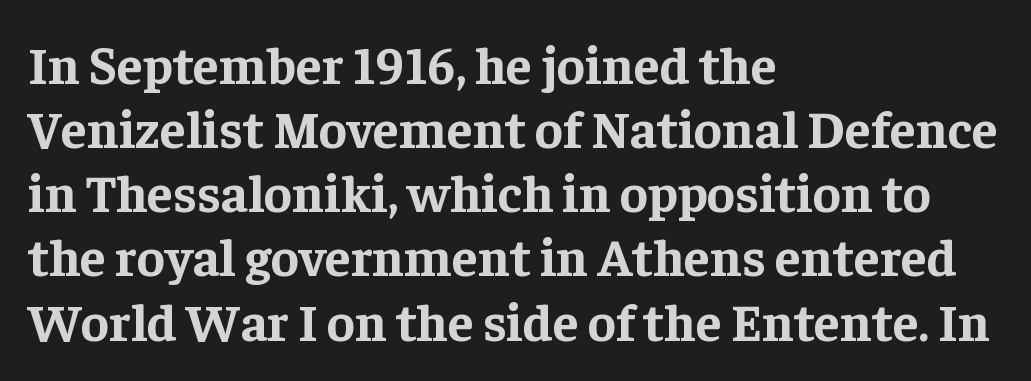
Vertical strokes here are truly vertical. Nobody touched the tracking dial on this one. Varying glyph widths throughout — classic text-font behaviour. Typesetter's note: full bold, strokes at maximum text heaviness. Any mark beneath the type? The region is blank.
